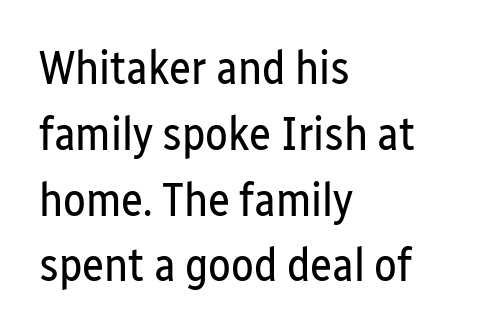
{"serif": "no", "italic": "no", "bold": "no", "weight": "regular", "width": "condensed", "stroke_contrast": "low", "x_height": "medium", "monospaced": "no", "underline": "no", "align": "left", "line_spacing": "normal", "line_spacing_ratio": 1.4, "letter_spacing": "normal", "letter_spacing_em": 0.0, "glyph_px": 47}
